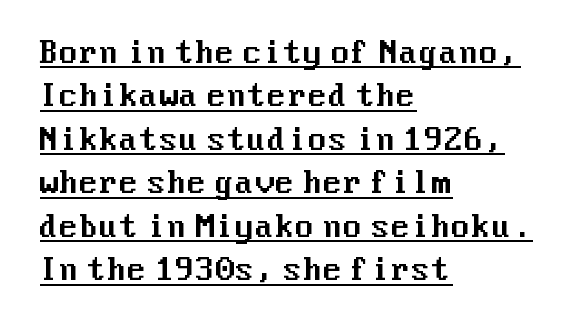
Q: Is the text italic (slanted)? A: No, it is upright.
Q: Is the typeface a serif or a sans-serif typeface? A: Sans-serif.
Q: Is the text underlined? A: Yes.
Q: How is the paragraph aligned? A: Left-aligned.
Q: Is the spacing between letters normal or unusually wide? A: Normal.
Q: Is the spacing between lines tight, normal or loose? A: Normal.
Q: Width (condensed, normal, or wide)? A: Normal.
Q: Stroke contrast? A: Medium.
Q: x-height? A: Medium.
